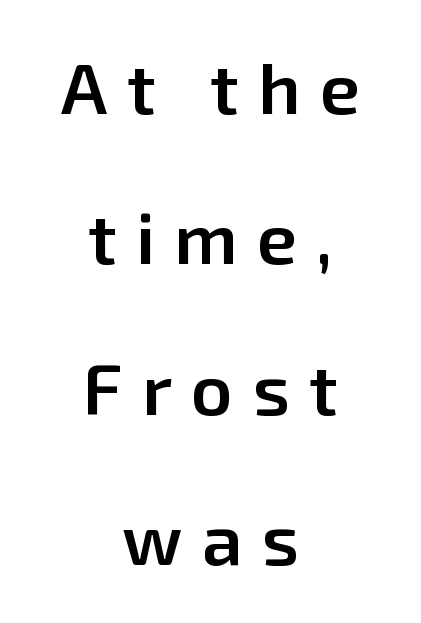
Q: Is the text bold? A: Semi-bold.
Q: Is the text italic (slanted)? A: No, it is upright.
Q: Is the typeface a serif or a sans-serif typeface? A: Sans-serif.
Q: Is the text underlined? A: No.
Q: How is the paragraph aligned? A: Centered.
Q: Is the spacing between letters normal or unusually wide? A: Unusually wide.
Q: Is the spacing between lines tight, normal or loose? A: Loose.
Q: Width (condensed, normal, or wide)? A: Normal.
Q: Stroke contrast? A: Low.
Q: x-height? A: Medium.
Q: Monospaced? A: No.
